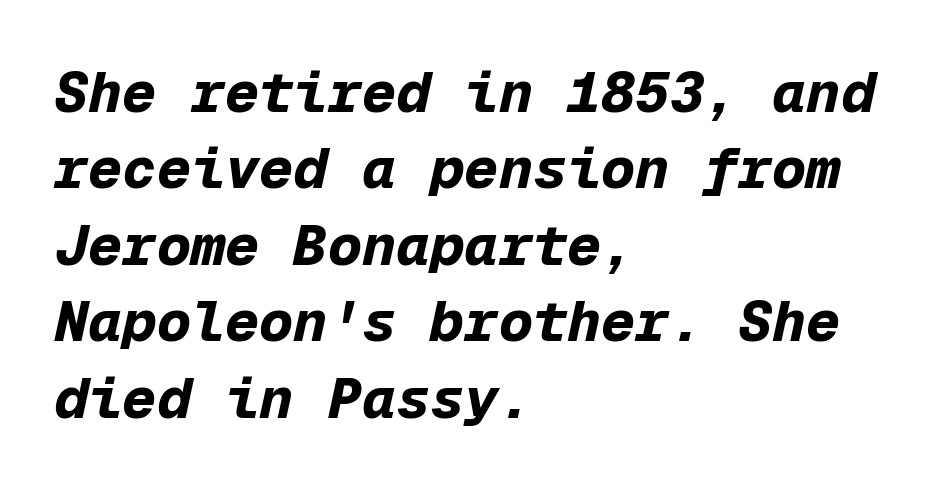
Q: Is the text bold? A: Yes.
Q: Is the text italic (slanted)? A: Yes, it leans right by about 12 degrees.
Q: Is the text underlined? A: No.
Q: How is the paragraph aligned? A: Left-aligned.
Q: Is the spacing between letters normal or unusually wide? A: Normal.
Q: Is the spacing between lines tight, normal or loose? A: Normal.
Q: Width (condensed, normal, or wide)? A: Normal.
Q: Stroke contrast? A: Low.
Q: x-height? A: Medium.
Q: Monospaced? A: Yes.
